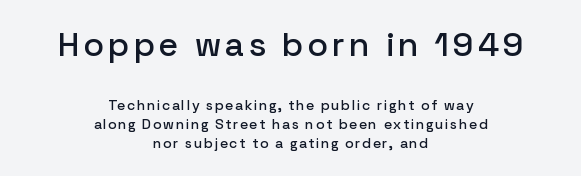
The font's upright variant was chosen for this text. Honestly, there is no underline to notice here at all. Here the designer chose a conventional face with non-uniform glyph widths. Visually, the top section dominates because its glyphs are scaled up.
